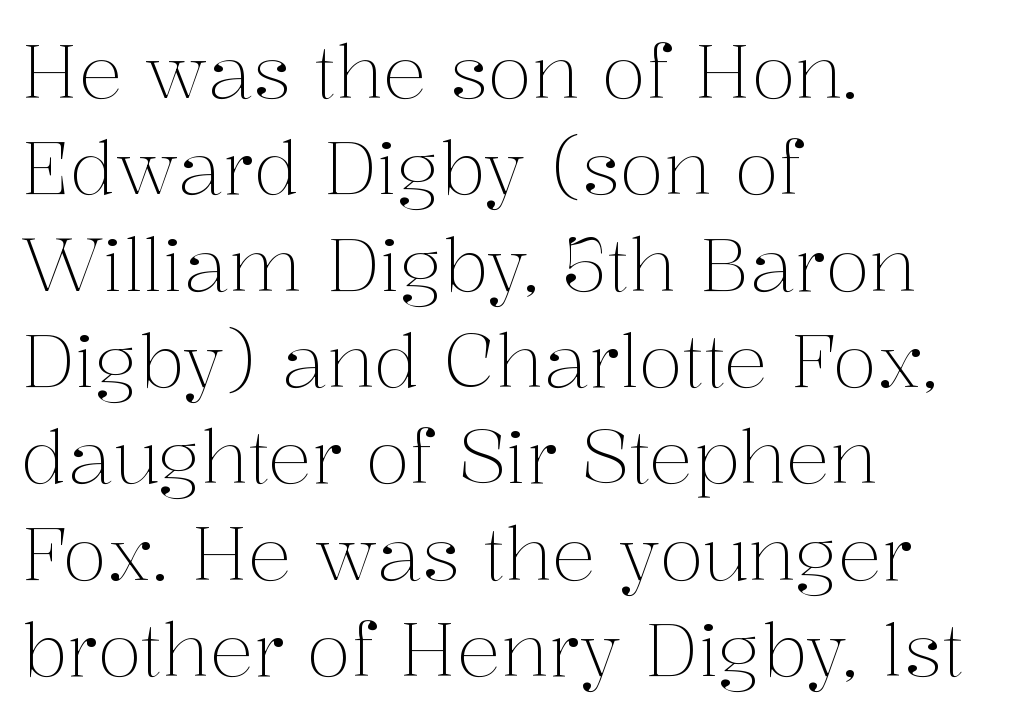
The image shows 73 px light serif type, upright; set left-aligned, normal line spacing (1.32x), normal letter spacing, not underlined; medium stroke contrast and a medium x-height.
